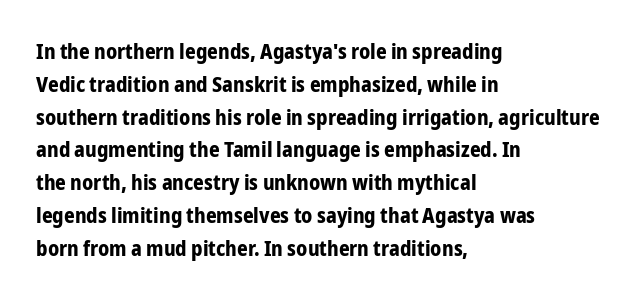
Weight check: bold — yes, fully. This rendering features lettering with no underline. This is the regular roman posture of the typeface. Is there much room between lines? A standard amount, neither cramped nor airy. No extra tracking has been applied to these lines. The rag falls on the right side of this text block.
